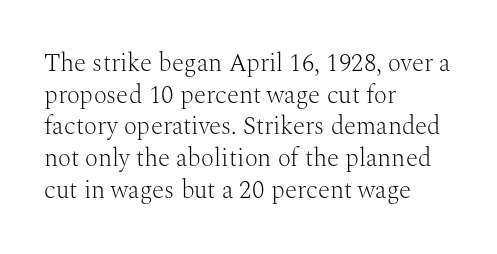
The characters are drawn with everyday or finer stroke widths. The string is rendered with underlining switched off. Leading matches the norm, producing a regular column. This sample uses plain, unmodified letter spacing.
